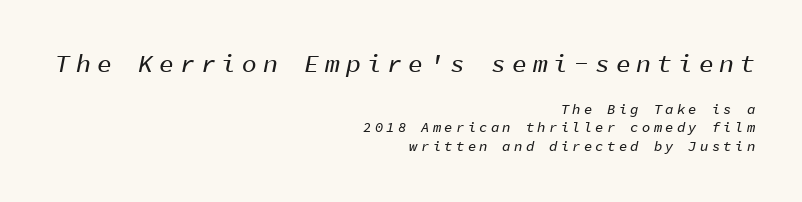
Q: Is the text italic (slanted)? A: Yes, it leans right by about 11 degrees.
Q: Is the text underlined? A: No.
Q: How is the paragraph aligned? A: Right-aligned.
Q: Is the spacing between letters normal or unusually wide? A: Unusually wide.
Q: Is the spacing between lines tight, normal or loose? A: Normal.
Q: Which block of text is set in a larger size, the first (top) or the second (bottom)? A: The first (top) one.
